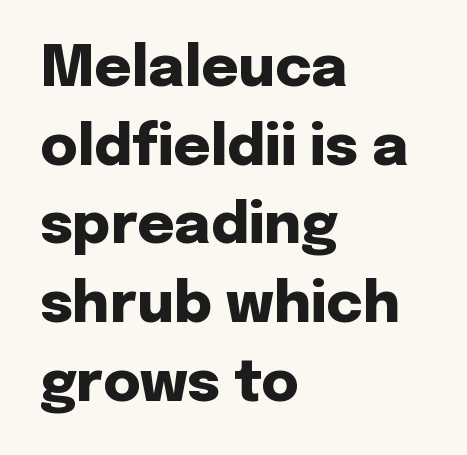
{"serif": "no", "italic": "no", "bold": "yes", "weight": "heavy", "width": "normal", "stroke_contrast": "low", "x_height": "medium", "monospaced": "no", "underline": "no", "align": "left", "line_spacing": "normal", "line_spacing_ratio": 1.38, "letter_spacing": "normal", "letter_spacing_em": 0.0, "glyph_px": 57}
